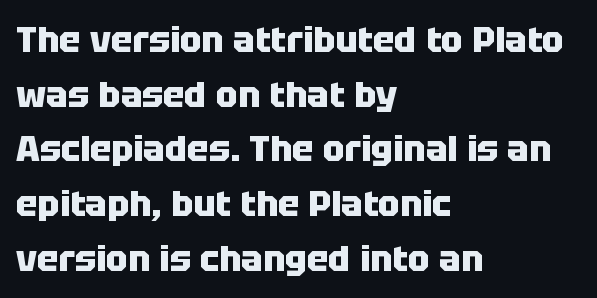
The image shows 36 px heavy sans-serif type, upright; set left-aligned, normal line spacing (1.52x), normal letter spacing, not underlined; low stroke contrast and a large x-height.
